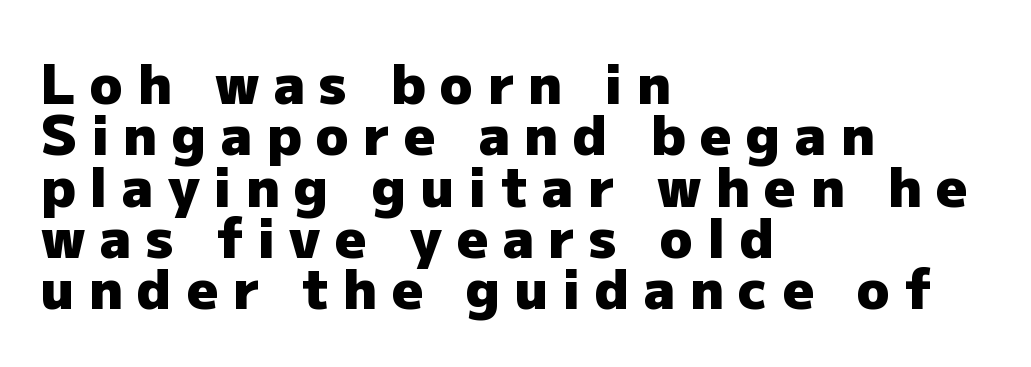
The image shows 54 px heavy sans-serif type, upright; set left-aligned, tight line spacing (0.95x), unusually wide letter spacing (+0.27 em), not underlined; low stroke contrast and a medium x-height.
